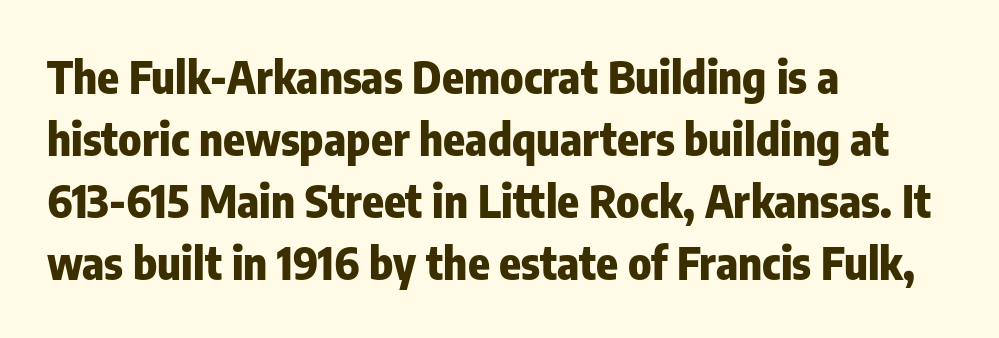
The image shows 45 px heavy, condensed sans-serif type, upright; set left-aligned, normal line spacing (1.38x), normal letter spacing, not underlined; low stroke contrast and a medium x-height.
